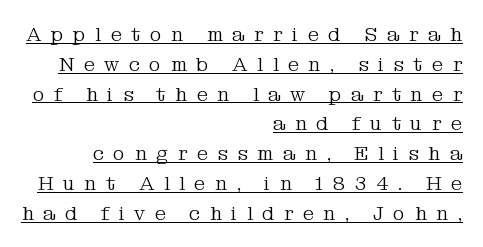
The image shows 20 px text type, upright; set right-aligned, normal line spacing (1.49x), unusually wide letter spacing (+0.48 em), underlined.
